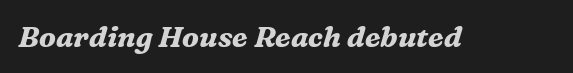
Examine the stroke ends and you'll spot serifs. How are the letters spaced? Ordinarily, with no added tracking. This sample has the flowing, uneven cadence of proportional lettering. There's an unmistakable incline to the writing here. These words are printed bold, with thick strokes throughout. The glyphs are unaccompanied by any horizontal stroke below them.
